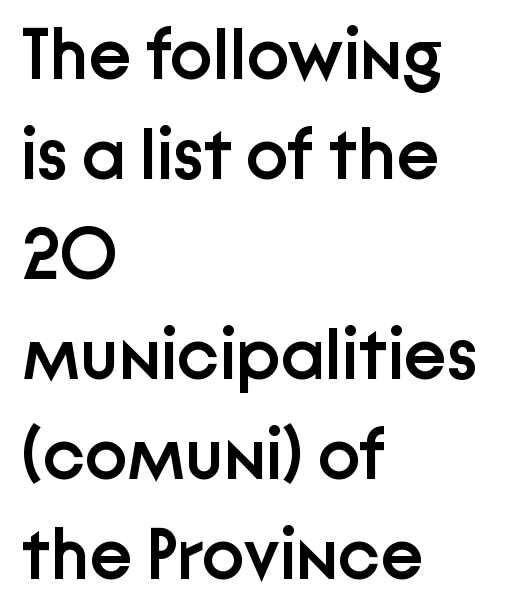
Q: Is the text bold? A: Semi-bold.
Q: Is the text italic (slanted)? A: No, it is upright.
Q: Is the typeface a serif or a sans-serif typeface? A: Sans-serif.
Q: Is the text underlined? A: No.
Q: How is the paragraph aligned? A: Left-aligned.
Q: Is the spacing between letters normal or unusually wide? A: Normal.
Q: Is the spacing between lines tight, normal or loose? A: Normal.
Q: Width (condensed, normal, or wide)? A: Normal.
Q: Stroke contrast? A: Low.
Q: x-height? A: Medium.
Q: Monospaced? A: No.
